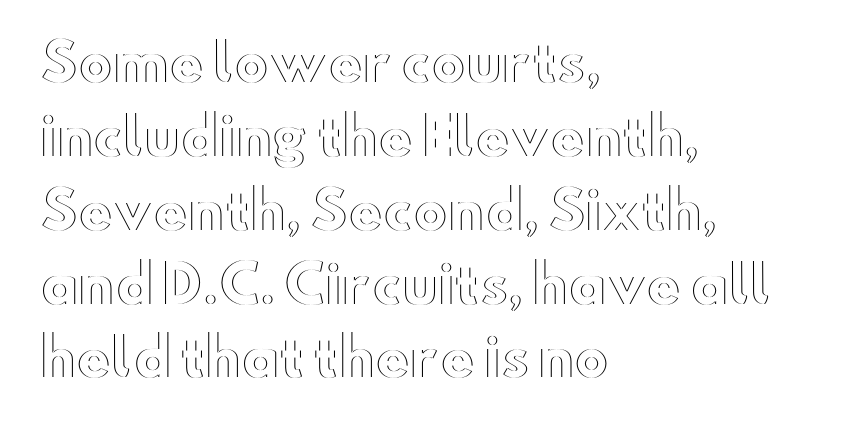
The image shows 52 px wide type, upright; set left-aligned, normal line spacing (1.42x), normal letter spacing, not underlined; a small x-height.
